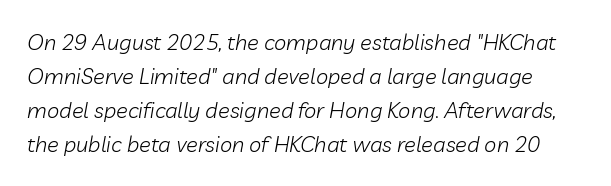
{"italic": "yes", "lean": "right", "slant_degrees": 10, "bold": "no", "underline": "no", "line_spacing": "normal", "line_spacing_ratio": 1.55, "letter_spacing": "normal", "letter_spacing_em": 0.0, "glyph_px": 22}
